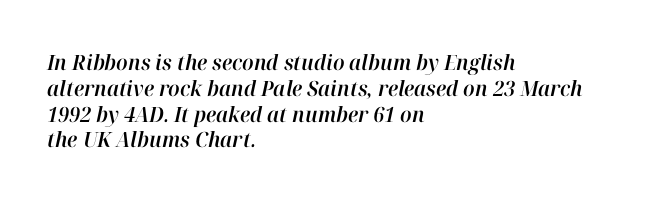
Q: Is the text italic (slanted)? A: Yes, it leans right by about 12 degrees.
Q: Is the text underlined? A: No.
Q: How is the paragraph aligned? A: Left-aligned.
Q: Is the spacing between letters normal or unusually wide? A: Normal.
